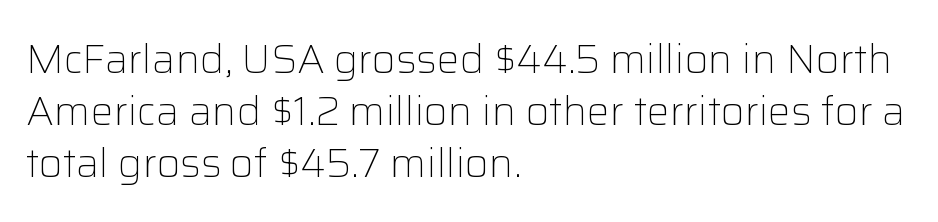
A light-to-regular cut is what we see here. Regular leading. Notice how the stems are strictly vertical — no italics here. This rendering leaves character spacing at its baseline value. Lines of text with bare space underneath. The passage shown is typeset with a sans-serif family.
